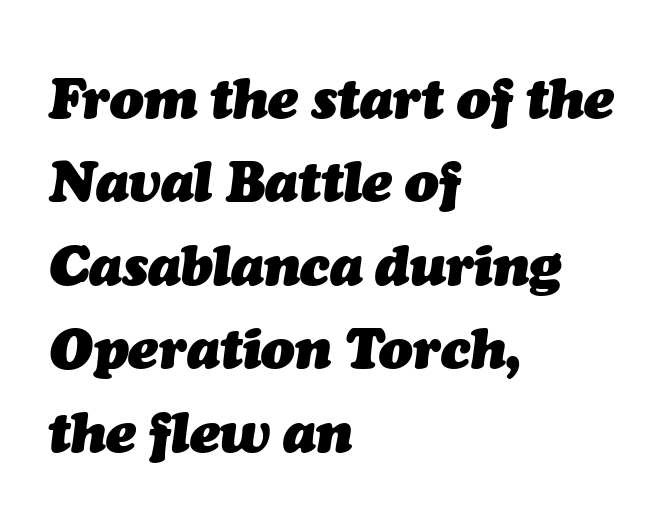
Q: Is the text bold? A: Yes.
Q: Is the text italic (slanted)? A: Yes, it leans right by about 7 degrees.
Q: Is the text underlined? A: No.
Q: How is the paragraph aligned? A: Left-aligned.
Q: Is the spacing between letters normal or unusually wide? A: Normal.
Q: Is the spacing between lines tight, normal or loose? A: Normal.
Q: Width (condensed, normal, or wide)? A: Normal.
Q: Stroke contrast? A: Medium.
Q: x-height? A: Medium.
Q: Monospaced? A: No.
